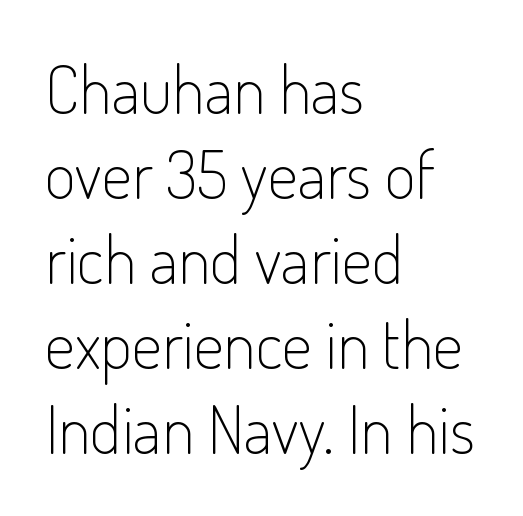
Q: Is the text bold? A: No.
Q: Is the text italic (slanted)? A: No, it is upright.
Q: Is the typeface a serif or a sans-serif typeface? A: Sans-serif.
Q: Is the text underlined? A: No.
Q: How is the paragraph aligned? A: Left-aligned.
Q: Is the spacing between letters normal or unusually wide? A: Normal.
Q: Is the spacing between lines tight, normal or loose? A: Normal.
Q: Width (condensed, normal, or wide)? A: Condensed.
Q: Stroke contrast? A: Low.
Q: x-height? A: Small.
Q: Monospaced? A: No.
